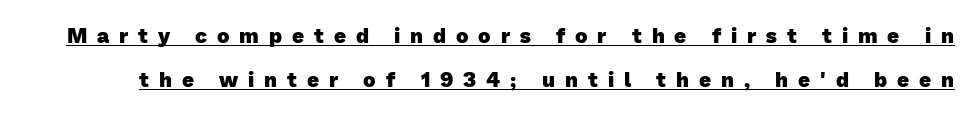
The passage shown has open, widely tracked lettering throughout. If you measured baseline to baseline, you'd find a long distance. This is underlined copy, the kind a proofreader might mark for attention. Compared with an ordinary text face, these strokes are far heavier — a full bold.
